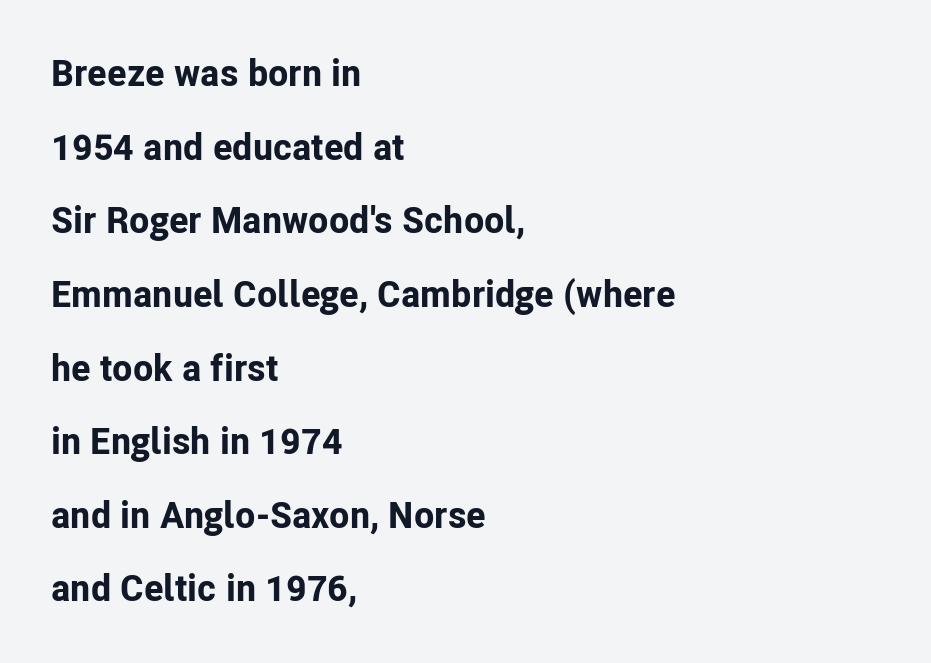
Notice how thick the strokes are: this is what a full bold looks like. Observe the absence of serifs on each vertical stroke in this sample. Spacing verdict: proportional, widths tailored to each character. This sample trades compactness for vertical openness between lines. Layout note: lines flush left.
